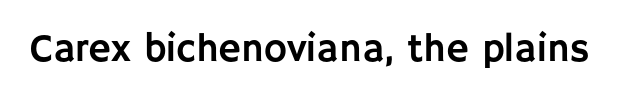
Q: Is the text italic (slanted)? A: No, it is upright.
Q: Is the typeface a serif or a sans-serif typeface? A: Sans-serif.
Q: Is the text underlined? A: No.
Q: Is the spacing between letters normal or unusually wide? A: Normal.
Q: Width (condensed, normal, or wide)? A: Normal.
Q: Stroke contrast? A: Low.
Q: x-height? A: Large.
Q: Monospaced? A: No.
